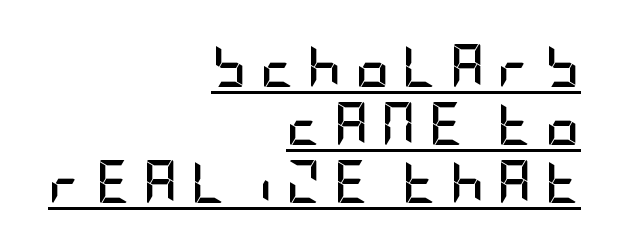
The lines are quadded right. The rendering uses the underline text-decoration. Loose tracking; the words dissolve into strings of separated letters. Normally led — the rows are evenly, conventionally spaced. The characters display no serif detailing; their extremities are plain. Posture: vertical.
